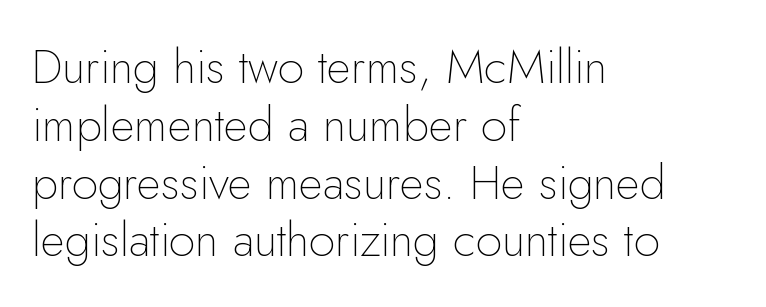
The image shows 47 px thin sans-serif type, upright; set left-aligned, line spacing 1.23x, normal letter spacing, not underlined; low stroke contrast and a small x-height.
